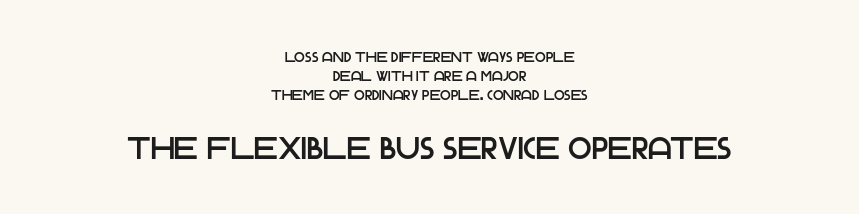
Q: Is the text italic (slanted)? A: No, it is upright.
Q: Is the typeface a serif or a sans-serif typeface? A: Sans-serif.
Q: Is the text underlined? A: No.
Q: How is the paragraph aligned? A: Centered.
Q: Is the spacing between letters normal or unusually wide? A: Normal.
Q: Is the spacing between lines tight, normal or loose? A: Normal.
Q: Which block of text is set in a larger size, the first (top) or the second (bottom)? A: The second (bottom) one.
Q: Width (condensed, normal, or wide)? A: Normal.
Q: Stroke contrast? A: Low.
Q: x-height? A: Large.
Q: Monospaced? A: No.
